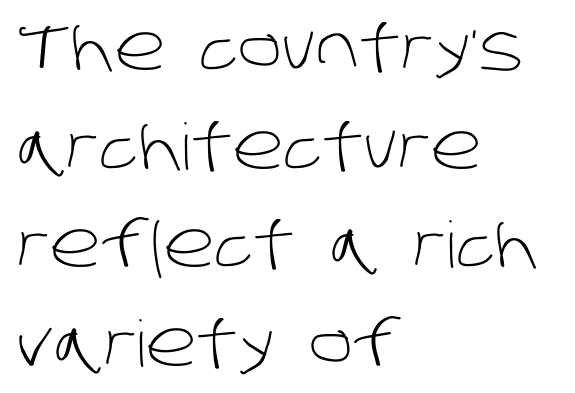
Q: Is the text bold? A: No.
Q: Is the typeface a serif or a sans-serif typeface? A: Sans-serif.
Q: Is the text underlined? A: No.
Q: How is the paragraph aligned? A: Left-aligned.
Q: Is the spacing between letters normal or unusually wide? A: Normal.
Q: Is the spacing between lines tight, normal or loose? A: Normal.
Q: Width (condensed, normal, or wide)? A: Normal.
Q: Stroke contrast? A: Low.
Q: x-height? A: Large.
Q: Monospaced? A: No.
